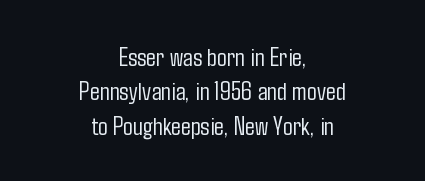
Q: Is the text bold? A: No.
Q: Is the text italic (slanted)? A: No, it is upright.
Q: Is the text underlined? A: No.
Q: How is the paragraph aligned? A: Centered.
Q: Is the spacing between letters normal or unusually wide? A: Normal.
Q: Is the spacing between lines tight, normal or loose? A: Normal.
